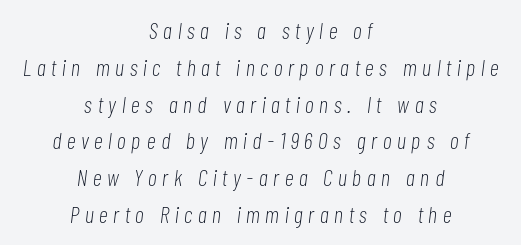
Q: Is the text bold? A: No.
Q: Is the text italic (slanted)? A: Yes, it leans right by about 7 degrees.
Q: Is the text underlined? A: No.
Q: How is the paragraph aligned? A: Centered.
Q: Is the spacing between letters normal or unusually wide? A: Unusually wide.
Q: Is the spacing between lines tight, normal or loose? A: Normal.
